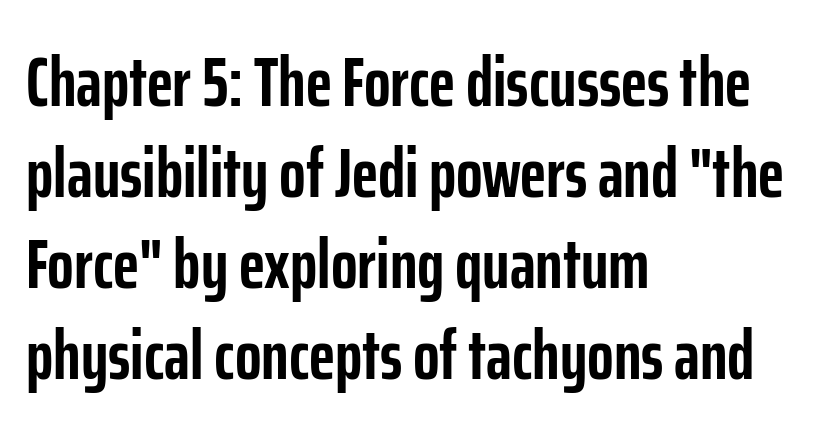
In terms of weight, the rendering is a true, heavy bold. A typesetter would call this proportional, since set widths differ per character. When letters stand straight like this, we call the style roman or upright. Anything drawn beneath the words? Only blank space.
